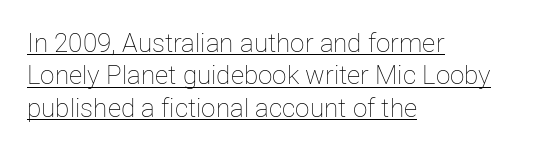
{"italic": "no", "bold": "no", "underline": "yes", "align": "left", "line_spacing": "normal", "line_spacing_ratio": 1.25, "letter_spacing": "normal", "letter_spacing_em": 0.0, "glyph_px": 26}
